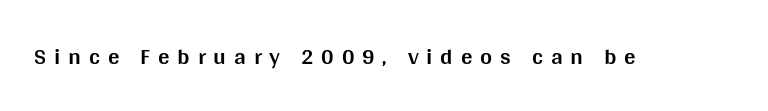
The image shows 23 px bold type, upright; set unusually wide letter spacing (+0.34 em), not underlined.
